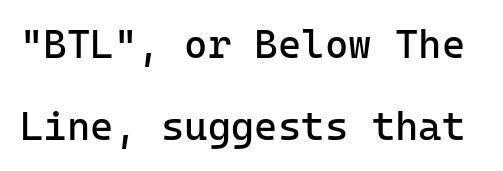
Underline: absent. Spacing between characters is what you'd get straight out of the box. Stroke mass is kept to a normal reading level or below. This sample trades compactness for vertical openness between lines. Italic? Not at all — the glyphs are vertical. Serif or sans? Sans — the stroke terminals are bare.
